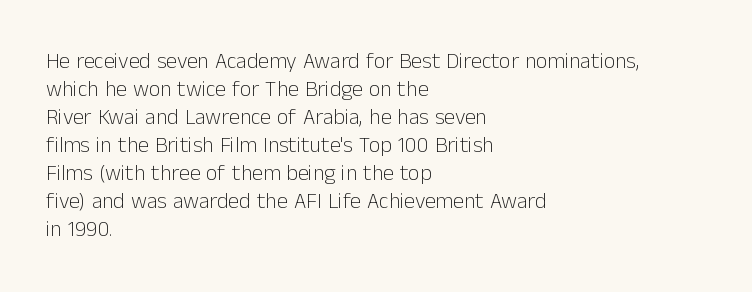
No extra ink here — the face is not bold. Students, observe: this is what conventionally led text looks like. Visually the block forms a straight wall on the left and a jagged coastline on the right. Clear beneath every line of the passage.
